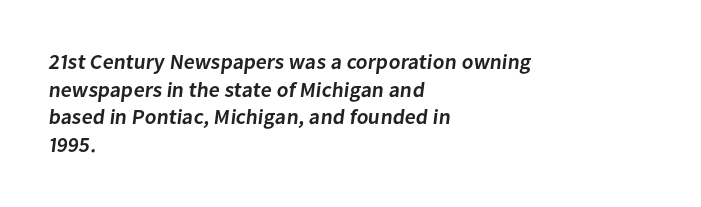
The image shows 21 px text type; set left-aligned, normal line spacing (1.32x), normal letter spacing, not underlined.
